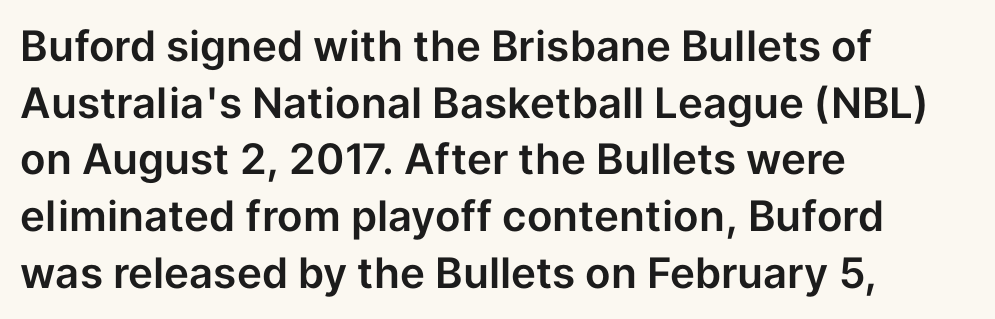
The space beneath each line is pristine and unruled. Unlike a traditional serif, this face leaves its strokes unadorned. Ordinary non-slanted type is in use. Leading: standard. The face used here is proportionally spaced, like ordinary book or web type. Honestly, the letter spacing is just normal — you wouldn't notice it.
